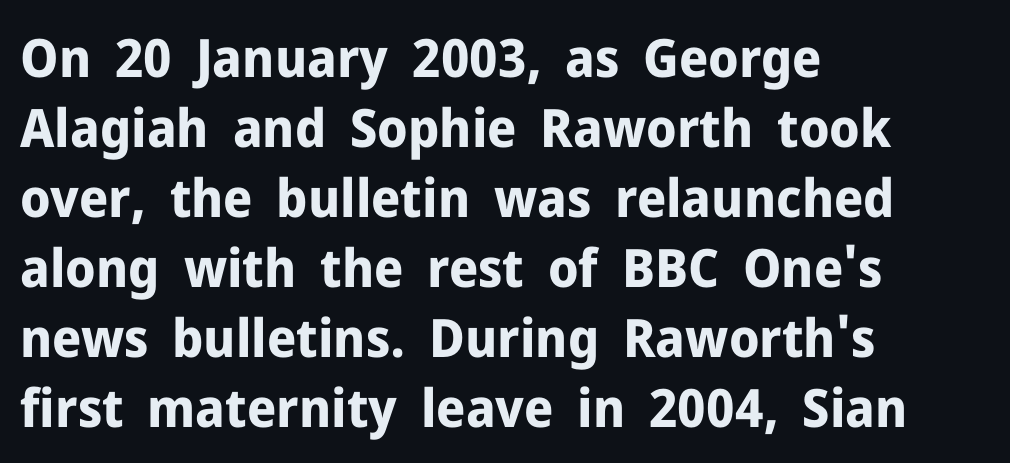
{"serif": "no", "italic": "no", "bold": "yes", "weight": "bold", "width": "normal", "stroke_contrast": "low", "x_height": "medium", "monospaced": "no", "underline": "no", "align": "left", "line_spacing": "normal", "line_spacing_ratio": 1.32, "letter_spacing": "normal", "letter_spacing_em": 0.0, "glyph_px": 53}
